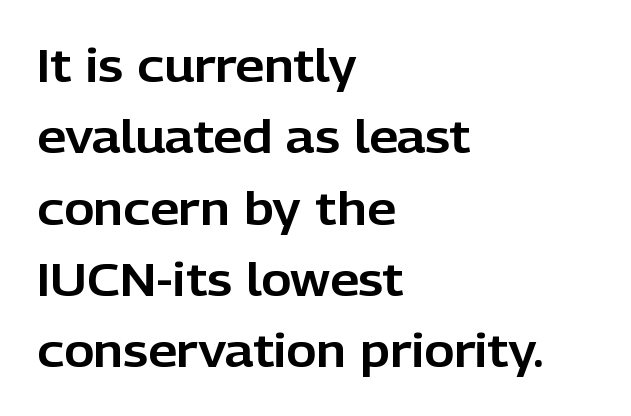
Notice how descenders clear the ascenders below comfortably — that's standard leading. Unmarked baselines from the first word to the last. Nobody touched the tracking dial on this one. This sample is left-justified, so line endings fall wherever the words run out.
